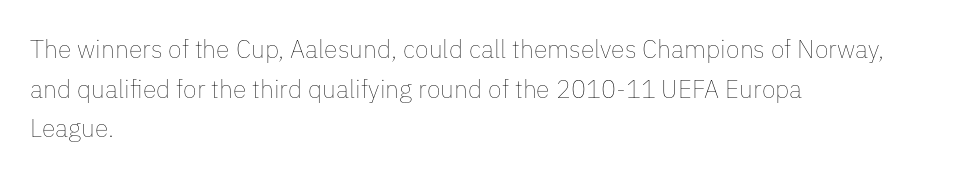
{"italic": "no", "bold": "no", "underline": "no", "align": "left", "line_spacing": "normal", "line_spacing_ratio": 1.59, "letter_spacing": "normal", "letter_spacing_em": 0.0, "glyph_px": 25}
